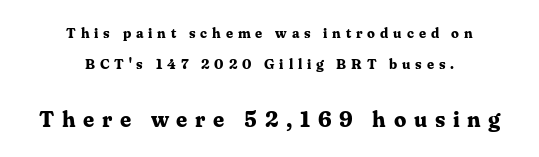
The image shows 22 px bold type, upright; set centered, loose line spacing (2.25x), unusually wide letter spacing (+0.35 em), not underlined; the second (bottom) block is 1.57x larger.
